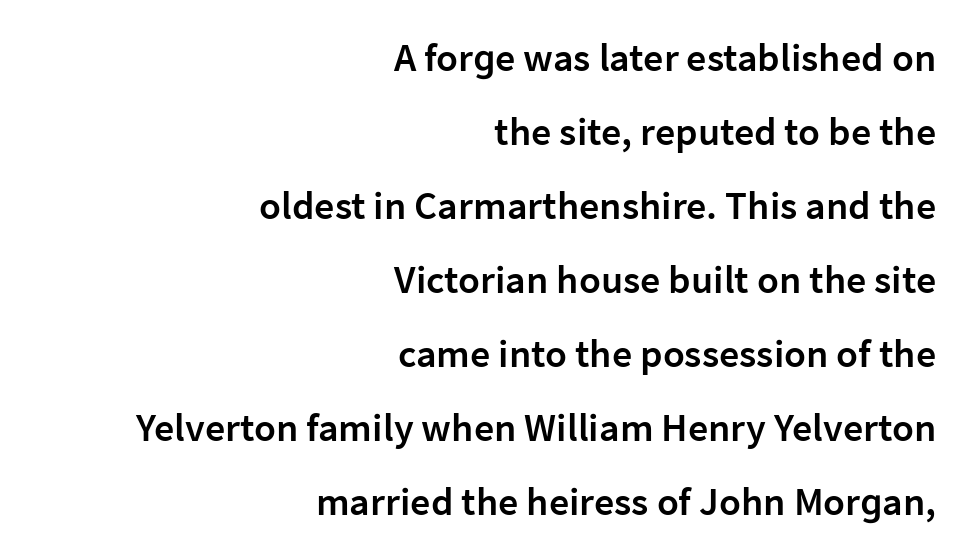
Every character sits straight up, as roman type does. Nope, no serifs anywhere on these letters. As a designer I'd log this as weight 600, semibold. Descender tails drop into unmarked territory. You could not count columns in this text — the font is proportionally spaced.
